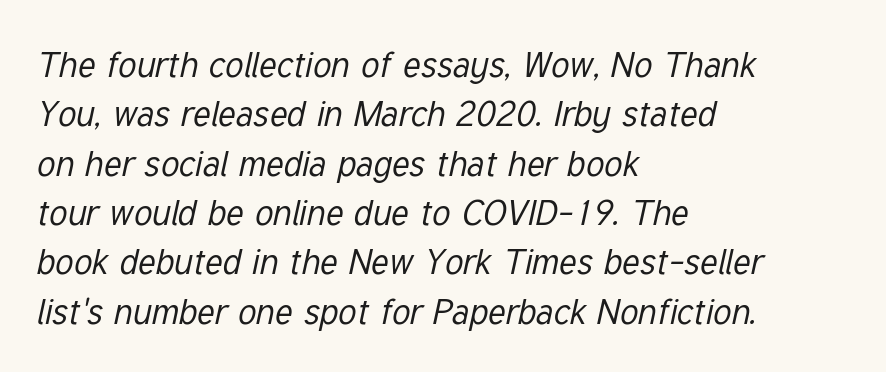
Q: Is the text bold? A: No.
Q: Is the text italic (slanted)? A: Yes, it leans right by about 12 degrees.
Q: Is the text underlined? A: No.
Q: How is the paragraph aligned? A: Left-aligned.
Q: Is the spacing between letters normal or unusually wide? A: Normal.
Q: Is the spacing between lines tight, normal or loose? A: Normal.
Q: Width (condensed, normal, or wide)? A: Condensed.
Q: Stroke contrast? A: Low.
Q: x-height? A: Medium.
Q: Monospaced? A: No.
